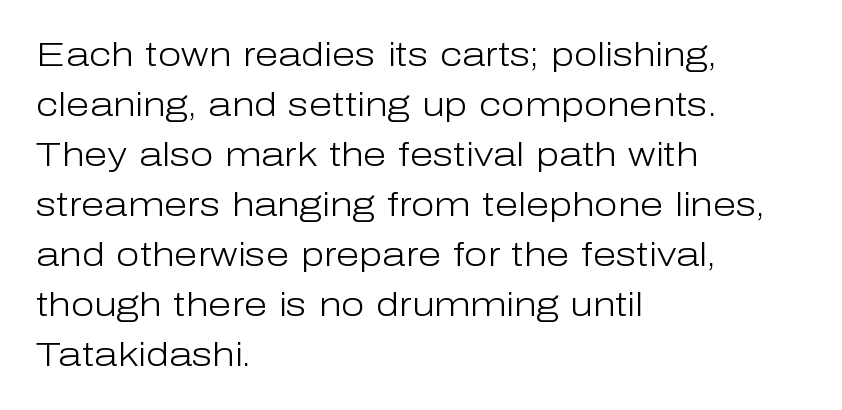
{"serif": "no", "italic": "no", "bold": "no", "weight": "light", "width": "normal", "stroke_contrast": "low", "x_height": "medium", "monospaced": "no", "underline": "no", "align": "left", "line_spacing": "normal", "line_spacing_ratio": 1.47, "letter_spacing": "normal", "letter_spacing_em": 0.0, "glyph_px": 34}
